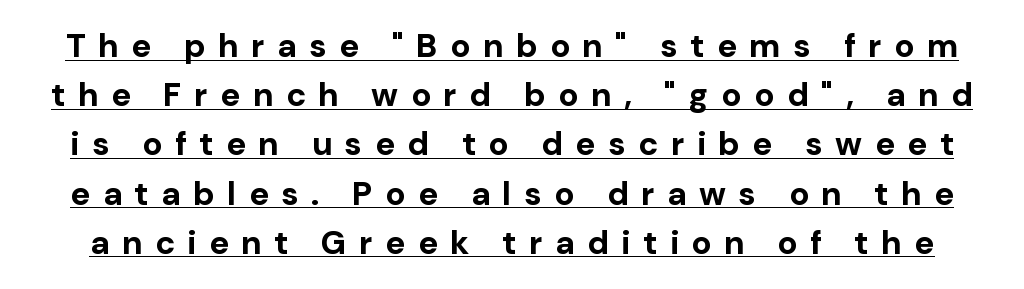
The image shows 33 px bold sans-serif type, upright; set normal line spacing (1.49x), unusually wide letter spacing (+0.38 em), underlined; low stroke contrast and a medium x-height.
